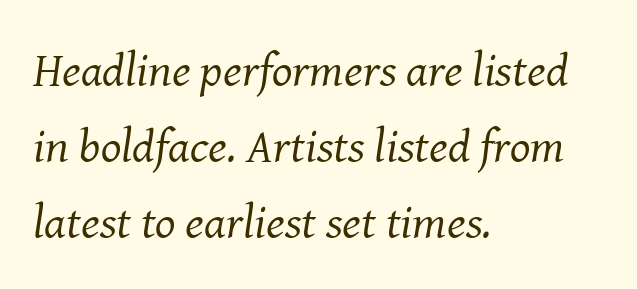
The rendering uses natural spacing where letterforms have individual widths. To sum up the face: it has serifs. Does extra space separate the letters? No, they use regular spacing. The typography opts for an oblique posture over an upright one.
